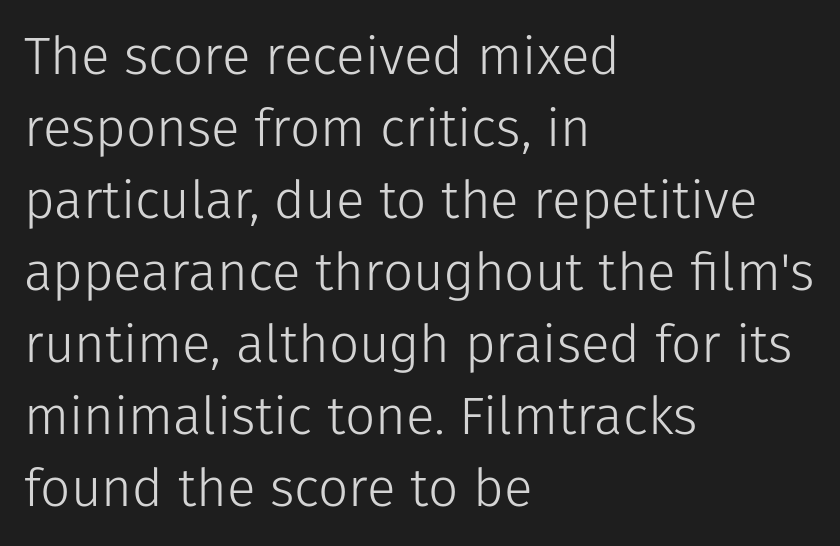
Reading down the block, your eye returns to a fixed left position each line. Anything drawn beneath the words? Only blank space. The characters display no serif detailing; their extremities are plain. The type sits square on the baseline with zero lean. Think of a printed novel: that variable character pitch is what you see here. You could call the tracking neutral — neither tight nor loose.
